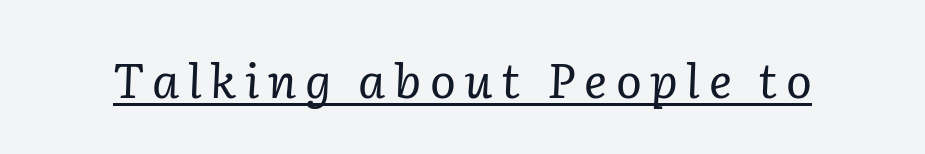
Observe the serifs anchoring each vertical stroke in this sample. Emphasis is given by a line drawn under the lettering. Is the type slanted? Yes — the strokes lean at a clear angle. Letters have the restrained weight of plain body copy at most.
